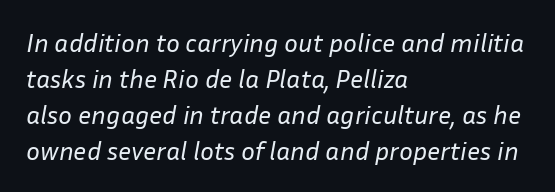
The image shows 26 px text type, italic (leaning right); set left-aligned, normal line spacing (1.38x), normal letter spacing, not underlined.
